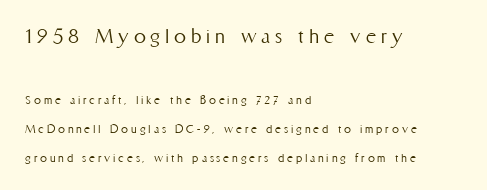
{"italic": "no", "bold": "no", "underline": "no", "align": "left", "line_spacing": "loose", "line_spacing_ratio": 2.05, "letter_spacing": "wide", "letter_spacing_em": 0.2, "larger_block": "first", "size_ratio": 1.71, "glyph_px": 24}
